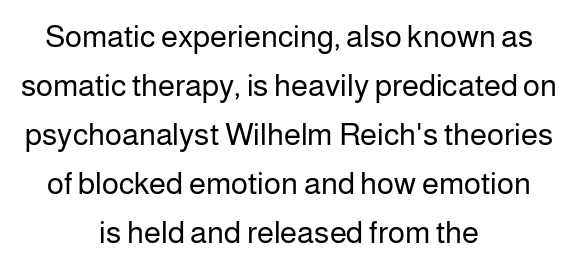
These lines keep a tight, regular rhythm from letter to letter. These lines stack symmetrically, like a column narrowing and widening about its center. The letters advance in unequal steps, a hallmark of proportional type. Every character sits straight up, as roman type does. Baseline-to-baseline distance is the conventional proportion of letter height. Is this a sans? Yes — the strokes have no serifs.
